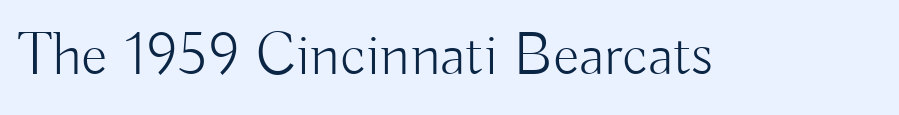
The string is rendered with underlining switched off. The letters advance in unequal steps, a hallmark of proportional type. Look at the tracking — it's just the regular setting, nothing added. Does the lettering tilt? It doesn't — this is upright. Heft: none added — not bold.
